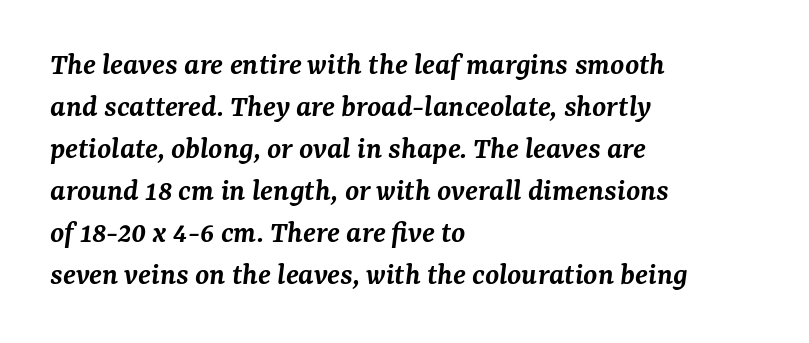
Q: Is the text bold? A: Semi-bold.
Q: Is the text italic (slanted)? A: Yes, it leans right by about 7 degrees.
Q: Is the typeface a serif or a sans-serif typeface? A: Serif.
Q: Is the text underlined? A: No.
Q: How is the paragraph aligned? A: Left-aligned.
Q: Is the spacing between letters normal or unusually wide? A: Normal.
Q: Is the spacing between lines tight, normal or loose? A: Normal.
Q: Width (condensed, normal, or wide)? A: Normal.
Q: Stroke contrast? A: Medium.
Q: x-height? A: Medium.
Q: Monospaced? A: No.
